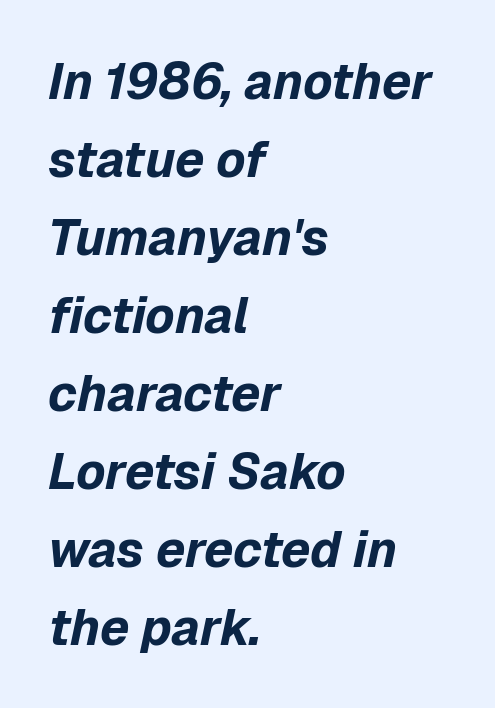
Q: Is the text bold? A: Yes.
Q: Is the text italic (slanted)? A: Yes, it leans right by about 12 degrees.
Q: Is the text underlined? A: No.
Q: How is the paragraph aligned? A: Left-aligned.
Q: Is the spacing between letters normal or unusually wide? A: Normal.
Q: Is the spacing between lines tight, normal or loose? A: Normal.
Q: Width (condensed, normal, or wide)? A: Normal.
Q: Stroke contrast? A: Low.
Q: x-height? A: Medium.
Q: Monospaced? A: No.
